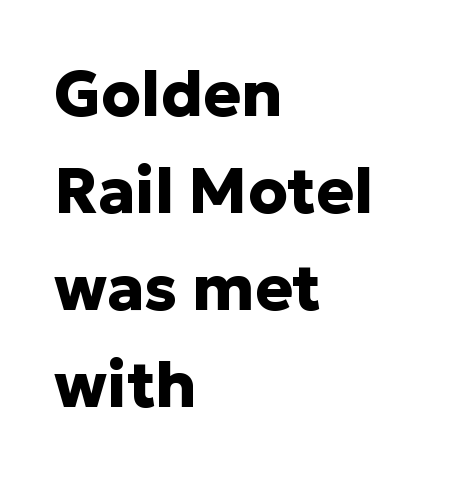
Q: Is the text bold? A: Yes.
Q: Is the text italic (slanted)? A: No, it is upright.
Q: Is the typeface a serif or a sans-serif typeface? A: Sans-serif.
Q: Is the text underlined? A: No.
Q: How is the paragraph aligned? A: Left-aligned.
Q: Is the spacing between letters normal or unusually wide? A: Normal.
Q: Is the spacing between lines tight, normal or loose? A: Normal.
Q: Width (condensed, normal, or wide)? A: Normal.
Q: Stroke contrast? A: Low.
Q: x-height? A: Medium.
Q: Monospaced? A: No.
